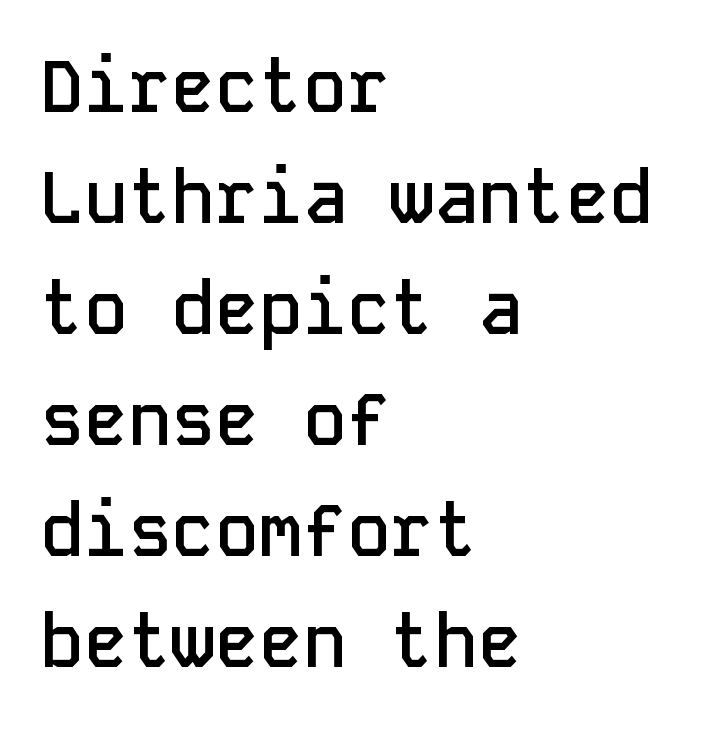
{"serif": "no", "italic": "no", "bold": "semi", "weight": "semibold", "width": "normal", "stroke_contrast": "low", "x_height": "medium", "monospaced": "yes", "underline": "no", "align": "left", "line_spacing": "normal", "line_spacing_ratio": 1.52, "letter_spacing": "normal", "letter_spacing_em": 0.0, "glyph_px": 73}
